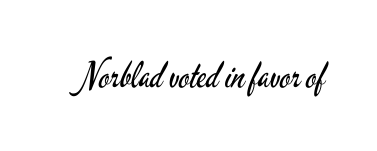
The image shows 36 px regular-weight, condensed sans-serif type; set normal letter spacing, not underlined; low stroke contrast and a small x-height.
